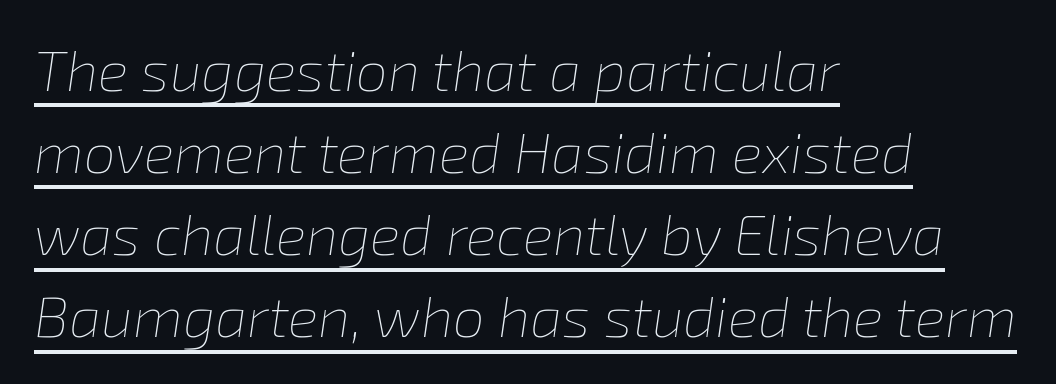
Q: Is the text bold? A: No.
Q: Is the text italic (slanted)? A: Yes, it leans right by about 8 degrees.
Q: Is the text underlined? A: Yes.
Q: How is the paragraph aligned? A: Left-aligned.
Q: Is the spacing between letters normal or unusually wide? A: Normal.
Q: Is the spacing between lines tight, normal or loose? A: Normal.
Q: Width (condensed, normal, or wide)? A: Normal.
Q: Stroke contrast? A: Low.
Q: x-height? A: Medium.
Q: Monospaced? A: No.
